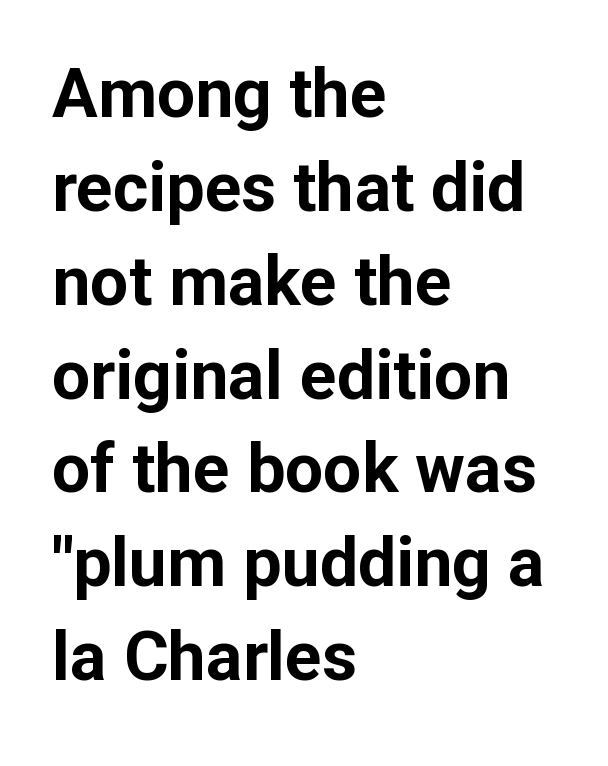
The image shows 68 px bold sans-serif type, upright; set left-aligned, normal line spacing (1.38x), normal letter spacing, not underlined; low stroke contrast and a medium x-height.
